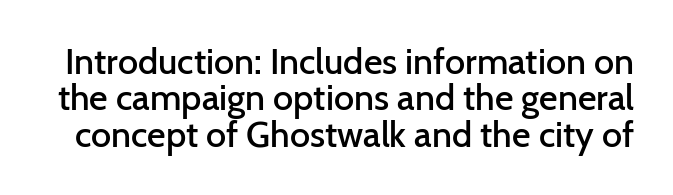
The image shows 36 px semibold sans-serif type, upright; set tight line spacing (1.01x), normal letter spacing, not underlined; low stroke contrast and a medium x-height.
